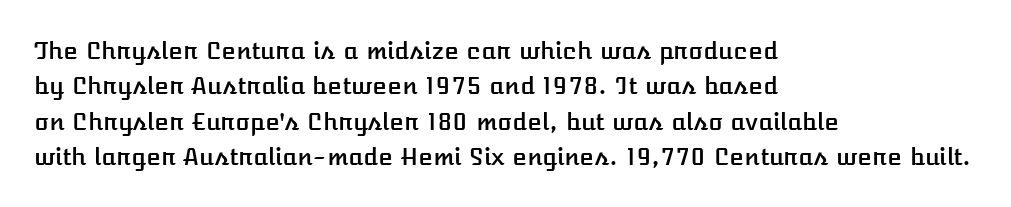
The image shows 24 px text type, upright; set left-aligned, normal line spacing (1.47x), normal letter spacing, not underlined.
